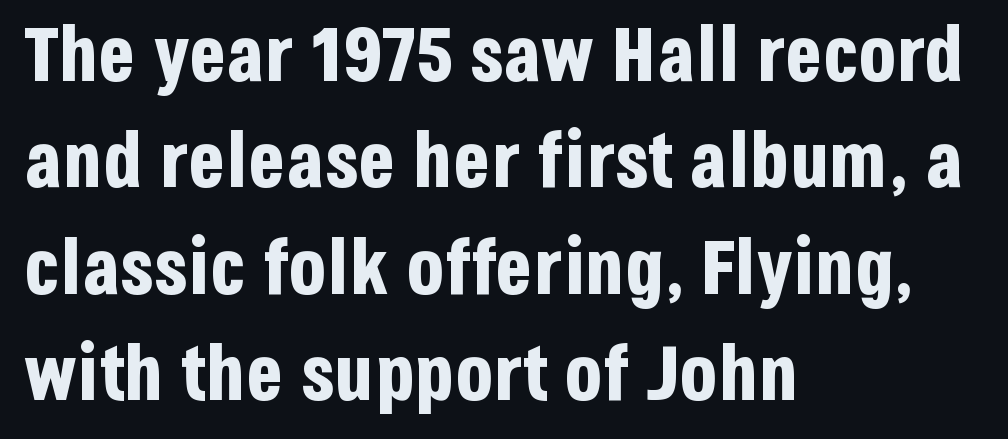
The image shows 77 px bold, condensed sans-serif type, upright; set left-aligned, normal line spacing (1.38x), normal letter spacing, not underlined; low stroke contrast and a large x-height.
